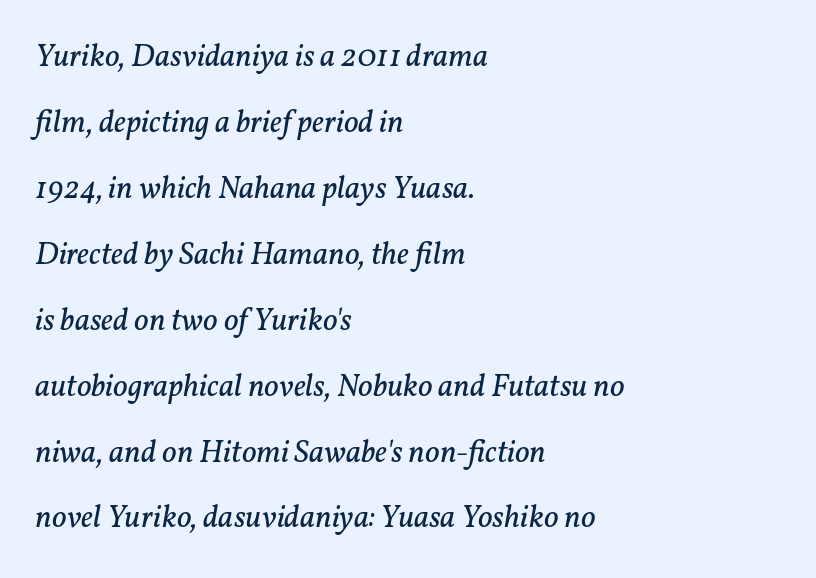
The block of text is sparse from top to bottom, with ample space between rows. If you drew a ruler down the left edge, every line would touch it. Proportional: the letters do not fall into vertical columns. Caption: standard tracking, unaltered. Descenders hang freely into open space.
